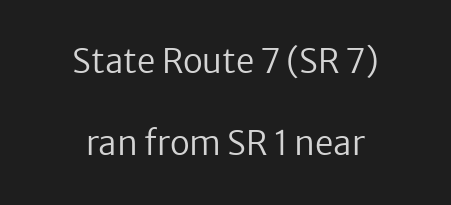
{"serif": "no", "italic": "no", "bold": "no", "weight": "regular", "width": "normal", "stroke_contrast": "low", "x_height": "medium", "monospaced": "no", "underline": "no", "align": "center", "line_spacing": "loose", "line_spacing_ratio": 2.48, "letter_spacing": "normal", "letter_spacing_em": 0.0, "glyph_px": 33}
